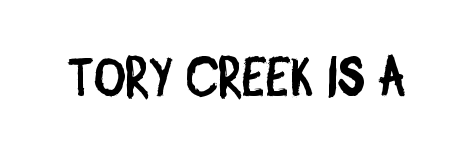
Clear beneath every line of the passage. Proportional: the letters do not fall into vertical columns. Grotesque or geometric, the face here clearly has no serifs. Look at the tracking — it's just the regular setting, nothing added.
